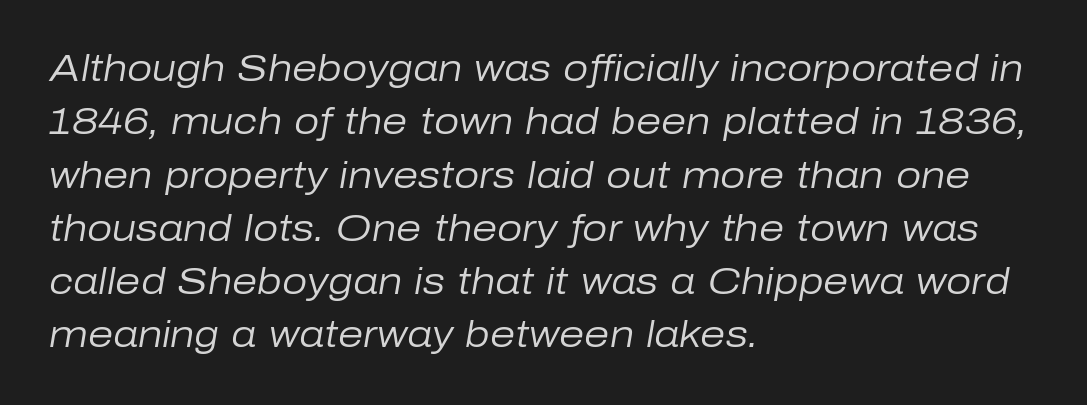
The passage is arranged the way most books set body copy — flush left. The typography opts for an oblique posture over an upright one. Heaviness? Minimal to ordinary, like unemphasized prose. The rows are spaced the way most documents space them.
